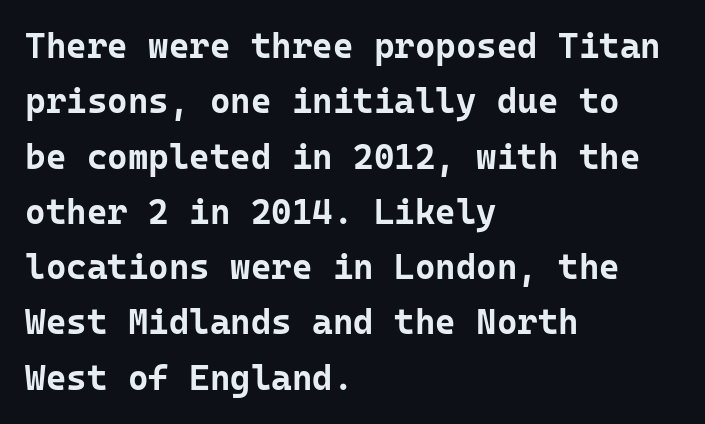
{"serif": "no", "italic": "no", "bold": "yes", "weight": "bold", "width": "normal", "stroke_contrast": "low", "x_height": "medium", "monospaced": "yes", "underline": "no", "align": "left", "line_spacing": "normal", "line_spacing_ratio": 1.58, "letter_spacing": "normal", "letter_spacing_em": 0.0, "glyph_px": 35}
